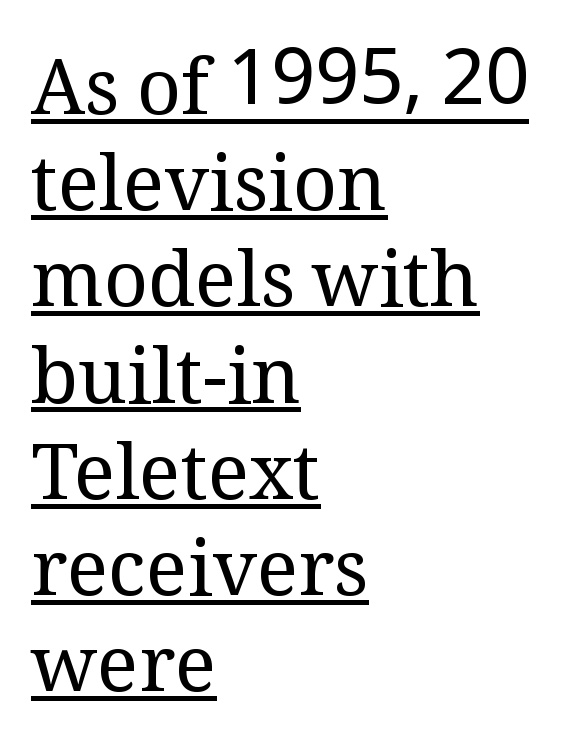
Unbolded letterforms with no extra heft. I'd call this a serif setting — the letters wear small feet. Varying glyph widths throughout — classic text-font behaviour. These lines were composed using upright roman letters. Inter-character spacing is left at the font's built-in metrics. The rendered words wear a rule along their underside.
